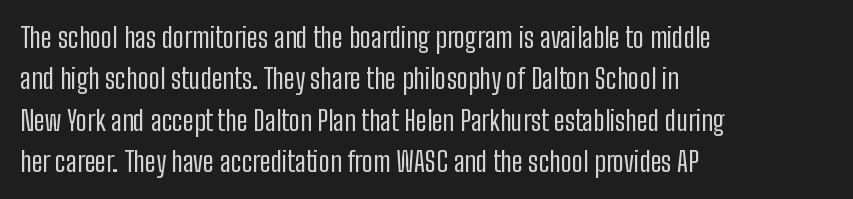
{"serif": "no", "italic": "no", "bold": "no", "weight": "regular", "width": "condensed", "stroke_contrast": "low", "x_height": "medium", "monospaced": "no", "underline": "no", "align": "left", "line_spacing": "normal", "line_spacing_ratio": 1.48, "letter_spacing": "normal", "letter_spacing_em": 0.0, "glyph_px": 28}
